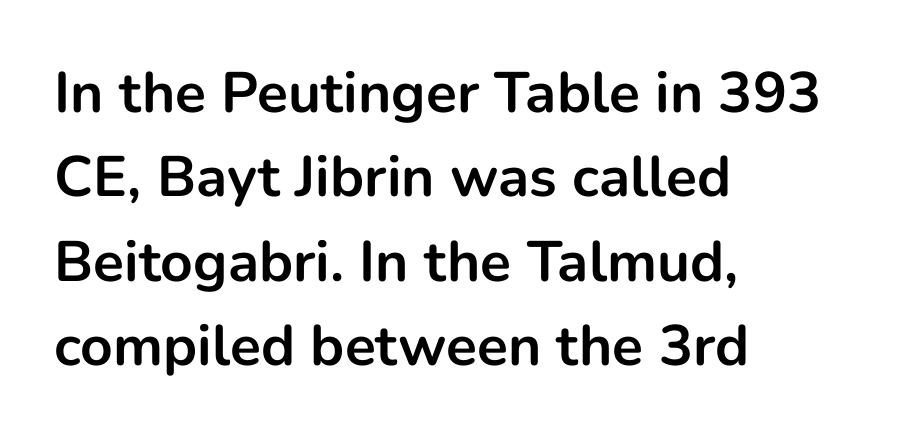
Q: Is the text bold? A: Yes.
Q: Is the text italic (slanted)? A: No, it is upright.
Q: Is the typeface a serif or a sans-serif typeface? A: Sans-serif.
Q: Is the text underlined? A: No.
Q: How is the paragraph aligned? A: Left-aligned.
Q: Is the spacing between letters normal or unusually wide? A: Normal.
Q: Is the spacing between lines tight, normal or loose? A: Normal.
Q: Width (condensed, normal, or wide)? A: Normal.
Q: Stroke contrast? A: Low.
Q: x-height? A: Medium.
Q: Monospaced? A: No.
